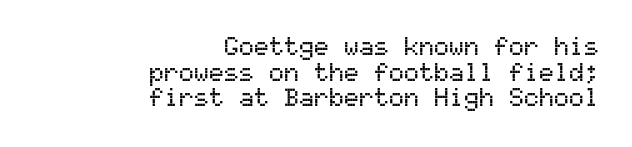
Upright lettering throughout. Students, observe: this is what under-led, compact text looks like. The passage shown is not underscored anywhere. Does the copy run flush right? Yes — the right margin is perfectly even. Words appear dense and cohesive because spacing is normal.
